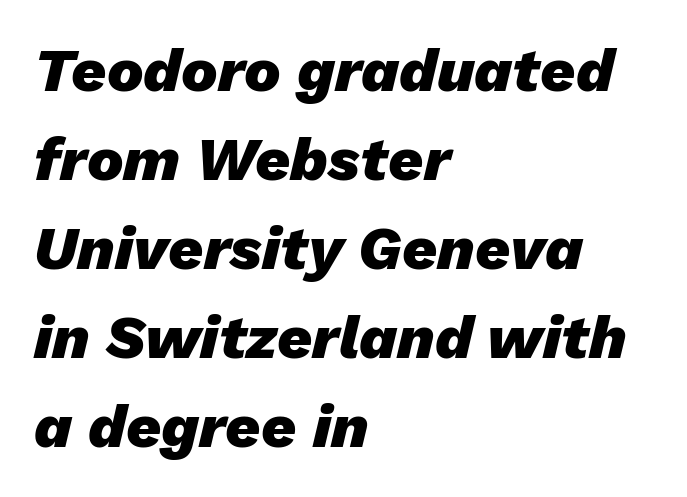
Q: Is the text bold? A: Yes.
Q: Is the text italic (slanted)? A: Yes, it leans right by about 13 degrees.
Q: Is the text underlined? A: No.
Q: How is the paragraph aligned? A: Left-aligned.
Q: Is the spacing between letters normal or unusually wide? A: Normal.
Q: Is the spacing between lines tight, normal or loose? A: Normal.
Q: Width (condensed, normal, or wide)? A: Normal.
Q: Stroke contrast? A: Low.
Q: x-height? A: Medium.
Q: Monospaced? A: No.
